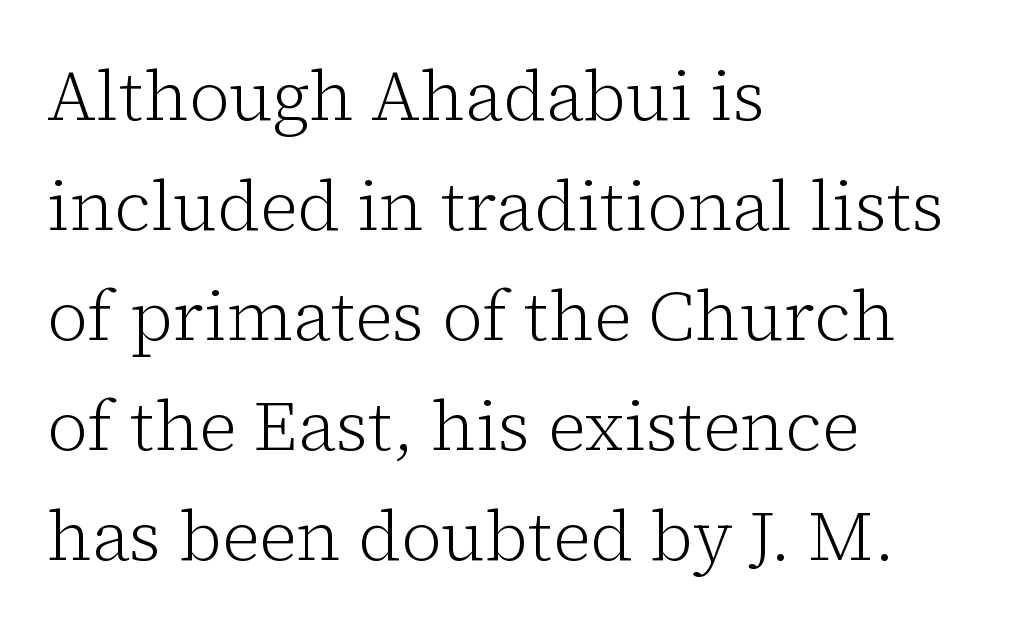
The image shows 70 px light serif type, upright; set left-aligned, normal line spacing (1.57x), normal letter spacing, not underlined; low stroke contrast and a medium x-height.
